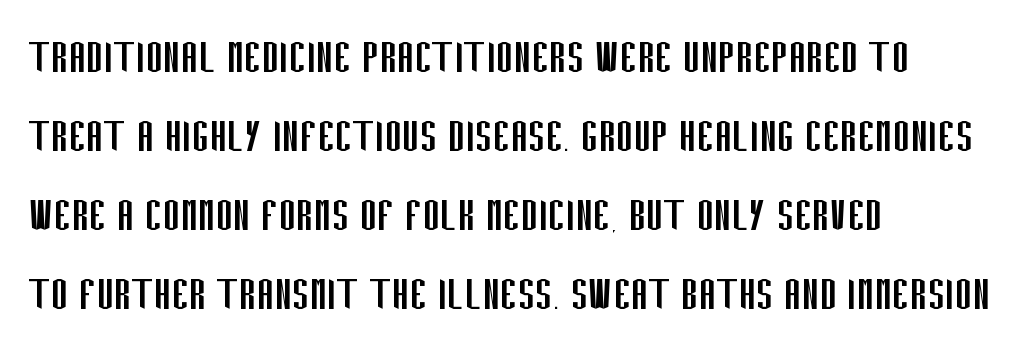
{"serif": "no", "italic": "no", "bold": "no", "weight": "regular", "width": "condensed", "stroke_contrast": "low", "x_height": "large", "monospaced": "no", "underline": "no", "align": "left", "line_spacing": "normal", "line_spacing_ratio": 1.52, "letter_spacing": "normal", "letter_spacing_em": 0.0, "glyph_px": 52}
